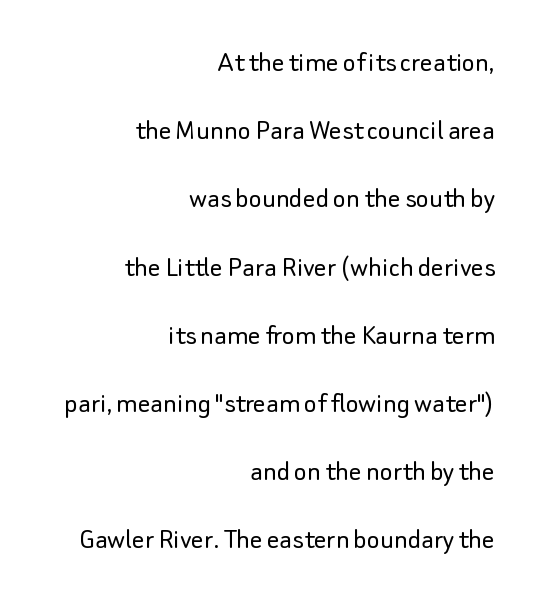
{"serif": "no", "italic": "no", "bold": "no", "weight": "light", "width": "normal", "stroke_contrast": "low", "x_height": "small", "monospaced": "no", "underline": "no", "align": "right", "line_spacing": "loose", "line_spacing_ratio": 2.2, "letter_spacing": "normal", "letter_spacing_em": 0.0, "glyph_px": 31}
